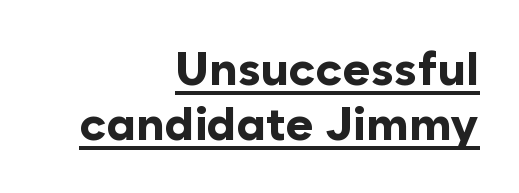
Q: Is the text bold? A: Yes.
Q: Is the text italic (slanted)? A: No, it is upright.
Q: Is the typeface a serif or a sans-serif typeface? A: Sans-serif.
Q: Is the text underlined? A: Yes.
Q: How is the paragraph aligned? A: Right-aligned.
Q: Is the spacing between letters normal or unusually wide? A: Normal.
Q: Width (condensed, normal, or wide)? A: Normal.
Q: Stroke contrast? A: Low.
Q: x-height? A: Medium.
Q: Monospaced? A: No.
